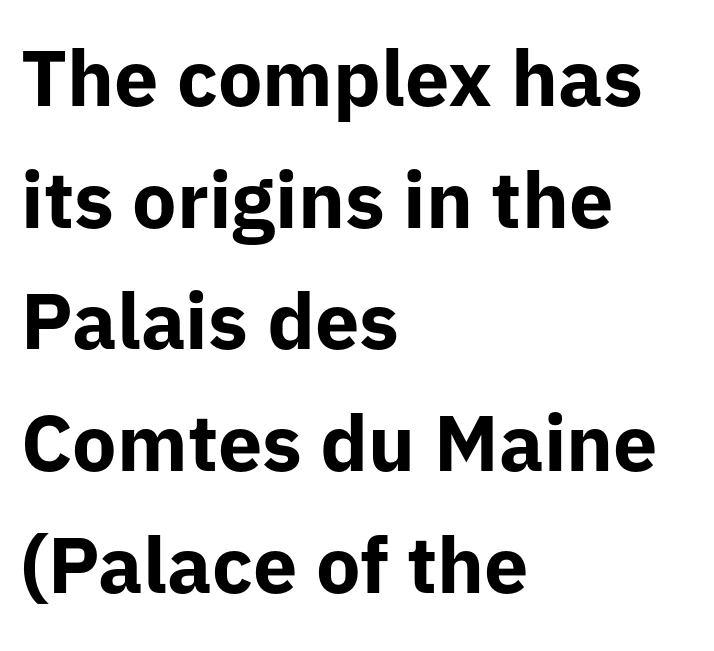
The line-height multiplier appears to be the usual default. Summary of weight: heavy, a full bold. Designer's note — italics off, roman on. The passage shown is typeset with a sans-serif family. The face used here is rendered with its standard letterfit.
